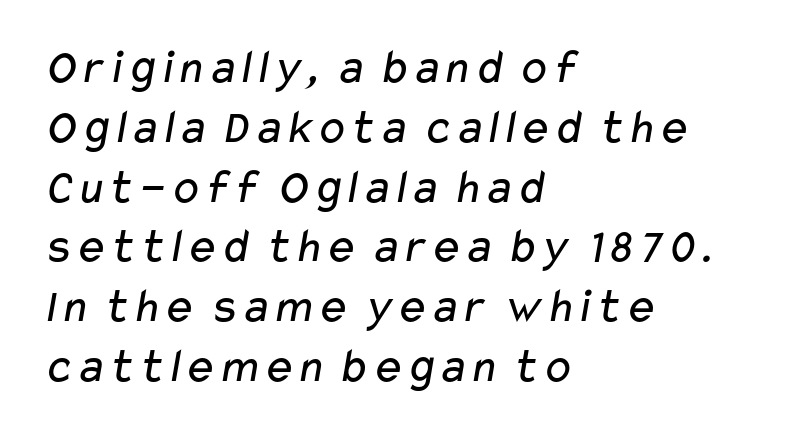
Descenders hang freely into open space. The designer went with a sans here, leaving each stem footless. Here the designer chose a conventional face with non-uniform glyph widths. Words appear dense and cohesive because spacing is normal. The passage is arranged the way most books set body copy — flush left. Weight: regular or lighter.
